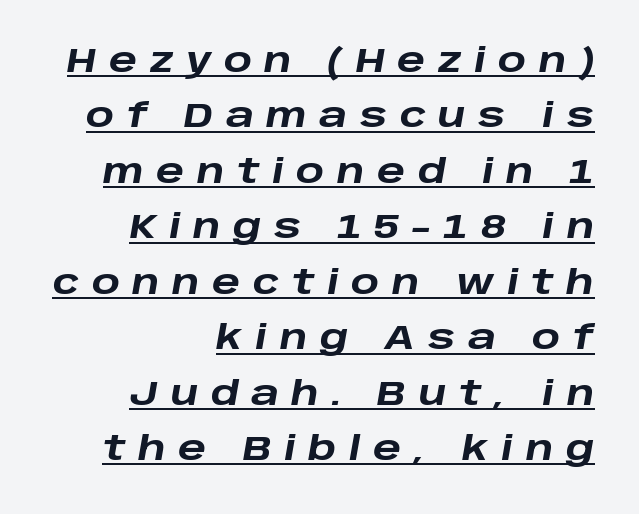
{"italic": "yes", "lean": "right", "slant_degrees": 10, "bold": "yes", "weight": "heavy", "width": "wide", "stroke_contrast": "low", "x_height": "large", "monospaced": "no", "underline": "yes", "align": "right", "line_spacing": "normal", "line_spacing_ratio": 1.68, "letter_spacing": "wide", "letter_spacing_em": 0.38, "glyph_px": 33}
